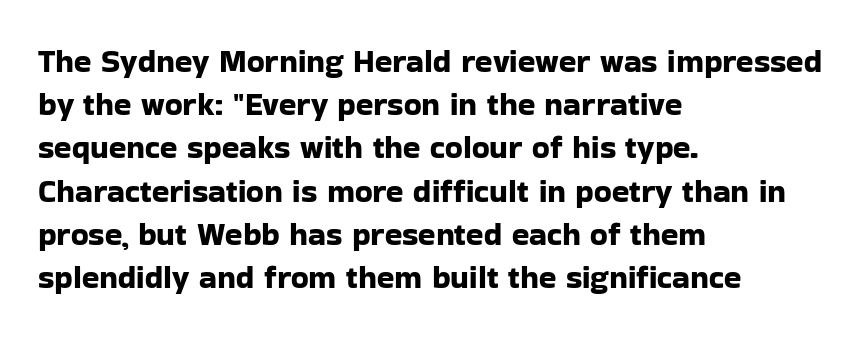
The image shows 32 px sans-serif type, upright; set left-aligned, normal line spacing (1.35x), normal letter spacing, not underlined; low stroke contrast and a medium x-height.
